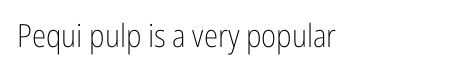
Q: Is the text bold? A: No.
Q: Is the text italic (slanted)? A: No, it is upright.
Q: Is the typeface a serif or a sans-serif typeface? A: Sans-serif.
Q: Is the text underlined? A: No.
Q: Is the spacing between letters normal or unusually wide? A: Normal.
Q: Width (condensed, normal, or wide)? A: Condensed.
Q: Stroke contrast? A: Low.
Q: x-height? A: Medium.
Q: Monospaced? A: No.
